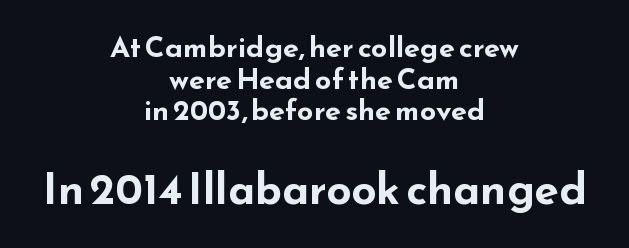
Q: Is the text bold? A: Yes.
Q: Is the text italic (slanted)? A: No, it is upright.
Q: Is the typeface a serif or a sans-serif typeface? A: Sans-serif.
Q: Is the text underlined? A: No.
Q: How is the paragraph aligned? A: Centered.
Q: Is the spacing between letters normal or unusually wide? A: Normal.
Q: Is the spacing between lines tight, normal or loose? A: Tight.
Q: Which block of text is set in a larger size, the first (top) or the second (bottom)? A: The second (bottom) one.
Q: Width (condensed, normal, or wide)? A: Wide.
Q: Stroke contrast? A: Low.
Q: x-height? A: Small.
Q: Monospaced? A: No.
